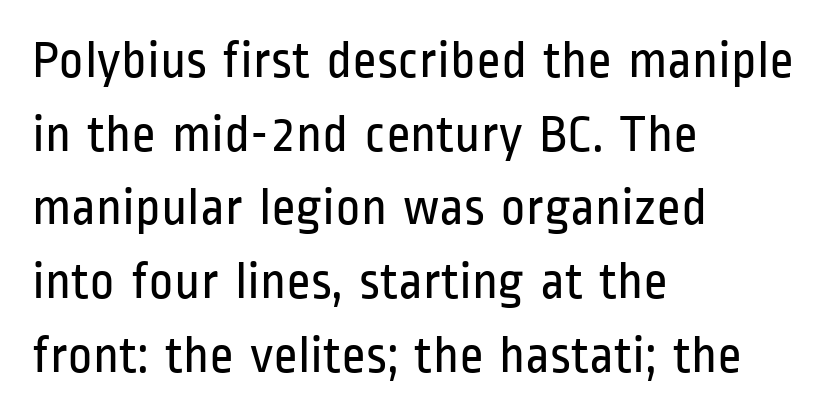
{"serif": "no", "italic": "no", "bold": "no", "weight": "regular", "width": "condensed", "stroke_contrast": "low", "x_height": "medium", "monospaced": "no", "underline": "no", "align": "left", "line_spacing": "normal", "line_spacing_ratio": 1.39, "letter_spacing": "normal", "letter_spacing_em": 0.0, "glyph_px": 53}
